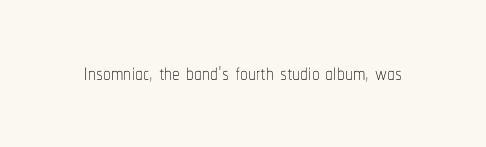
Q: Is the text bold? A: No.
Q: Is the text italic (slanted)? A: No, it is upright.
Q: Is the text underlined? A: No.
Q: Is the spacing between letters normal or unusually wide? A: Normal.
Q: Width (condensed, normal, or wide)? A: Condensed.
Q: Stroke contrast? A: Low.
Q: x-height? A: Medium.
Q: Monospaced? A: No.
